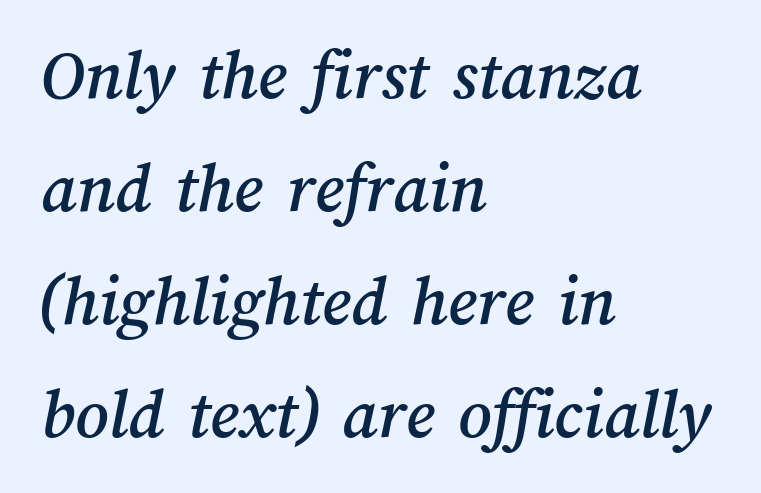
The image shows 72 px text type; set left-aligned, normal line spacing (1.57x), normal letter spacing, not underlined; medium stroke contrast and a medium x-height.
